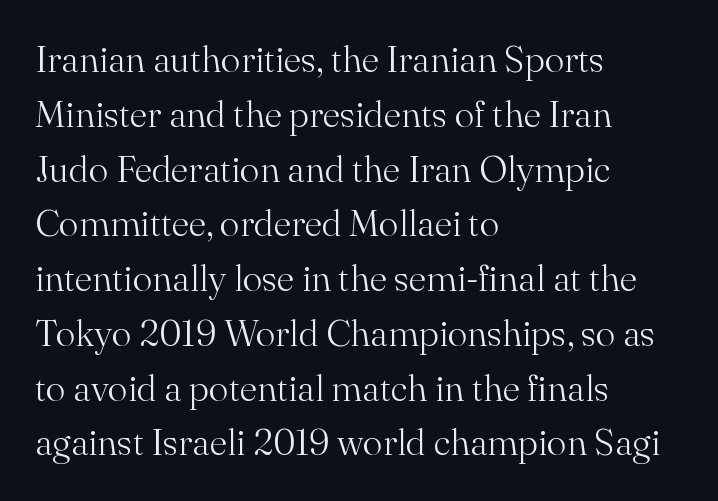
The image shows 37 px light serif type, upright; set left-aligned, normal line spacing (1.48x), normal letter spacing, not underlined; medium stroke contrast and a small x-height.
